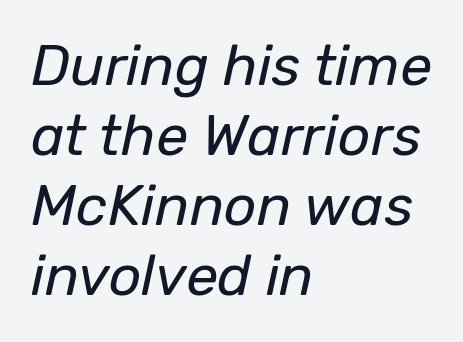
The image shows 57 px regular-weight type, italic (leaning right); set left-aligned, line spacing 1.23x, normal letter spacing, not underlined; low stroke contrast and a medium x-height.
